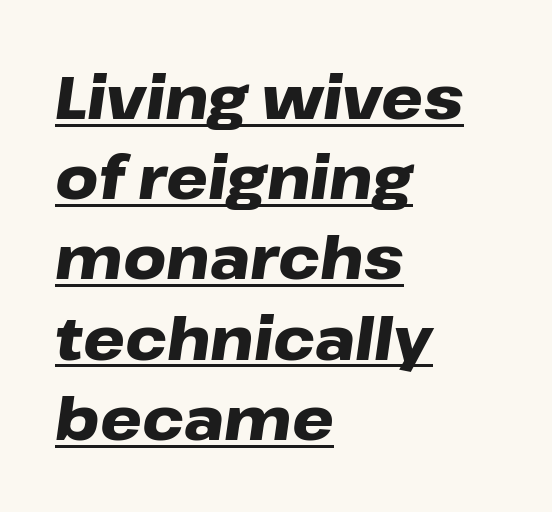
Q: Is the text bold? A: Yes.
Q: Is the text italic (slanted)? A: Yes, it leans right by about 8 degrees.
Q: Is the text underlined? A: Yes.
Q: How is the paragraph aligned? A: Left-aligned.
Q: Is the spacing between letters normal or unusually wide? A: Normal.
Q: Is the spacing between lines tight, normal or loose? A: Normal.
Q: Width (condensed, normal, or wide)? A: Wide.
Q: Stroke contrast? A: Low.
Q: x-height? A: Medium.
Q: Monospaced? A: No.
